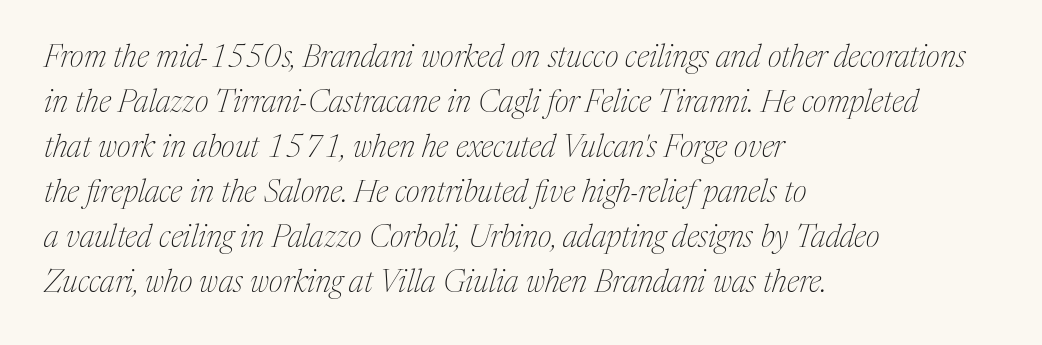
{"serif": "yes", "italic": "yes", "lean": "right", "slant_degrees": 17, "bold": "no", "weight": "thin", "width": "normal", "stroke_contrast": "medium", "x_height": "medium", "monospaced": "no", "underline": "no", "align": "left", "line_spacing": "normal", "line_spacing_ratio": 1.45, "letter_spacing": "normal", "letter_spacing_em": 0.0, "glyph_px": 31}
